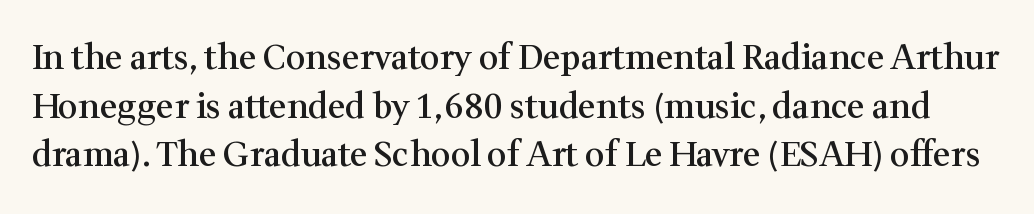
Q: Is the text bold? A: Semi-bold.
Q: Is the text italic (slanted)? A: No, it is upright.
Q: Is the typeface a serif or a sans-serif typeface? A: Serif.
Q: Is the text underlined? A: No.
Q: Is the spacing between letters normal or unusually wide? A: Normal.
Q: Is the spacing between lines tight, normal or loose? A: Normal.
Q: Width (condensed, normal, or wide)? A: Normal.
Q: Stroke contrast? A: Medium.
Q: x-height? A: Medium.
Q: Monospaced? A: No.
